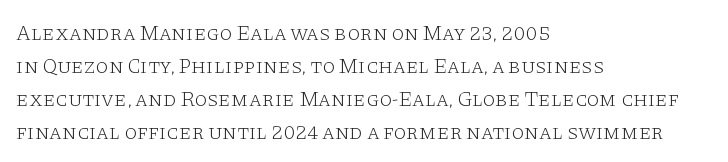
No italicization has been applied; the sample stays upright. This rendering features lettering with no underline. Summary of weight: not heavy and not bold. The typesetter chose a ragged-right arrangement here. The vertical gap from one line to the next is medium.
